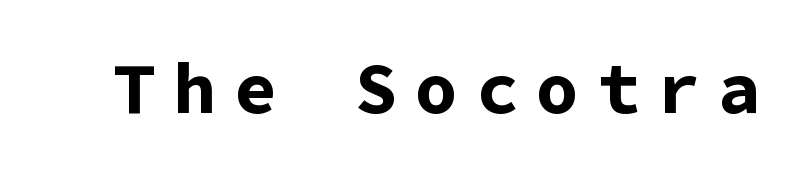
The image shows 72 px bold sans-serif type, upright, monospaced; set unusually wide letter spacing (+0.24 em), not underlined; low stroke contrast and a medium x-height.
